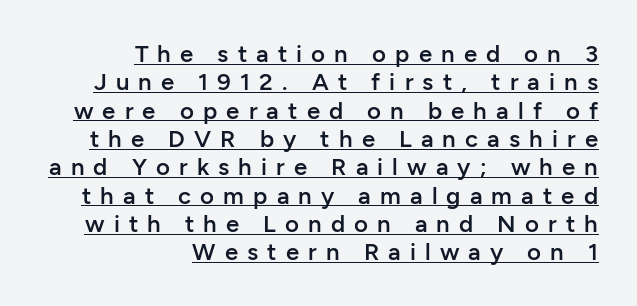
Q: Is the text bold? A: Semi-bold.
Q: Is the text italic (slanted)? A: No, it is upright.
Q: Is the text underlined? A: Yes.
Q: How is the paragraph aligned? A: Right-aligned.
Q: Is the spacing between letters normal or unusually wide? A: Unusually wide.
